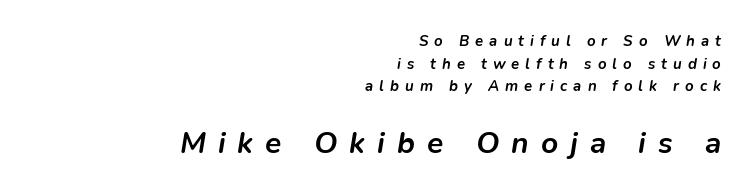
{"italic": "yes", "lean": "right", "slant_degrees": 9, "bold": "yes", "weight": "semibold", "width": "normal", "stroke_contrast": "low", "x_height": "medium", "monospaced": "no", "underline": "no", "align": "right", "line_spacing": "normal", "line_spacing_ratio": 1.51, "letter_spacing": "wide", "letter_spacing_em": 0.4, "larger_block": "second", "size_ratio": 2.0, "glyph_px": 30}
